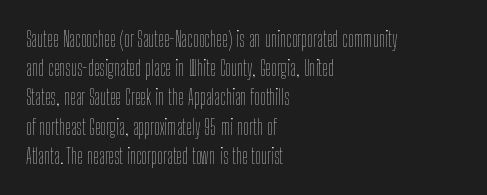
Q: Is the text bold? A: No.
Q: Is the text italic (slanted)? A: No, it is upright.
Q: Is the text underlined? A: No.
Q: How is the paragraph aligned? A: Left-aligned.
Q: Is the spacing between letters normal or unusually wide? A: Normal.
Q: Is the spacing between lines tight, normal or loose? A: Normal.
